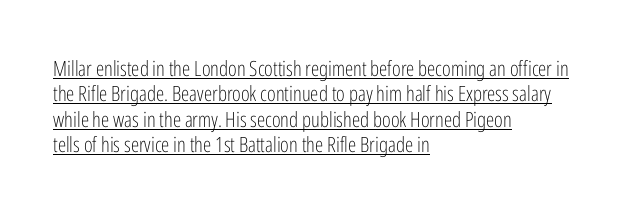
The image shows 21 px text type, upright; set left-aligned, line spacing 1.21x, normal letter spacing, underlined.
